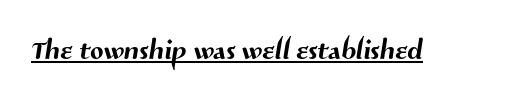
Q: Is the typeface a serif or a sans-serif typeface? A: Sans-serif.
Q: Is the text underlined? A: Yes.
Q: Is the spacing between letters normal or unusually wide? A: Normal.
Q: Width (condensed, normal, or wide)? A: Normal.
Q: Stroke contrast? A: Medium.
Q: x-height? A: Medium.
Q: Monospaced? A: No.
